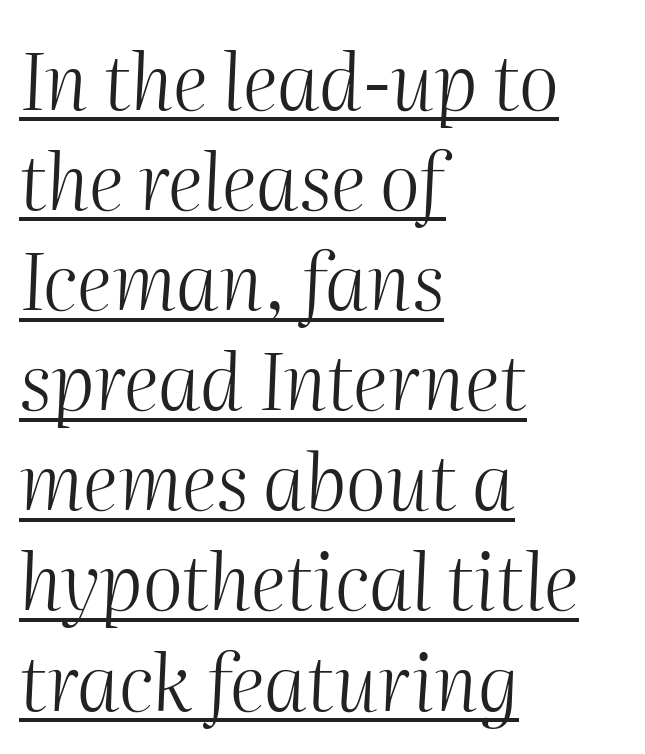
{"italic": "yes", "lean": "right", "slant_degrees": 2, "bold": "no", "weight": "light", "width": "normal", "stroke_contrast": "medium", "x_height": "medium", "monospaced": "no", "underline": "yes", "align": "left", "line_spacing": "normal", "line_spacing_ratio": 1.3, "letter_spacing": "normal", "letter_spacing_em": 0.0, "glyph_px": 77}
